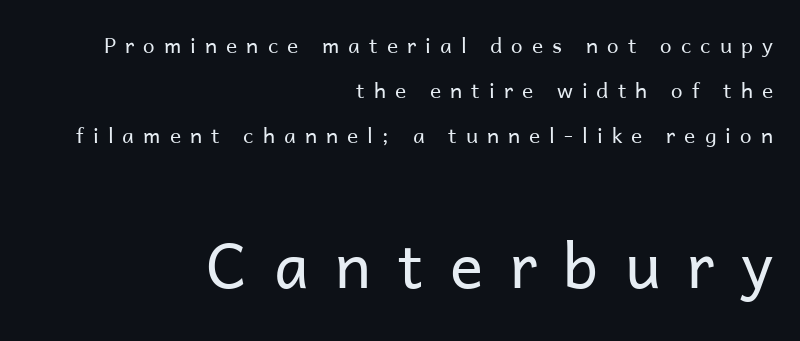
The image shows 62 px regular-weight sans-serif type, upright; set right-aligned, loose line spacing (2.15x), unusually wide letter spacing (+0.43 em), not underlined; the second (bottom) block is 2.95x larger; low stroke contrast and a medium x-height.
